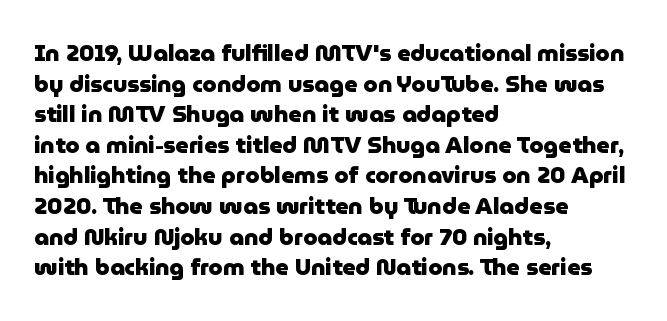
The image shows 23 px bold type, upright; set left-aligned, normal line spacing (1.33x), normal letter spacing, not underlined.
